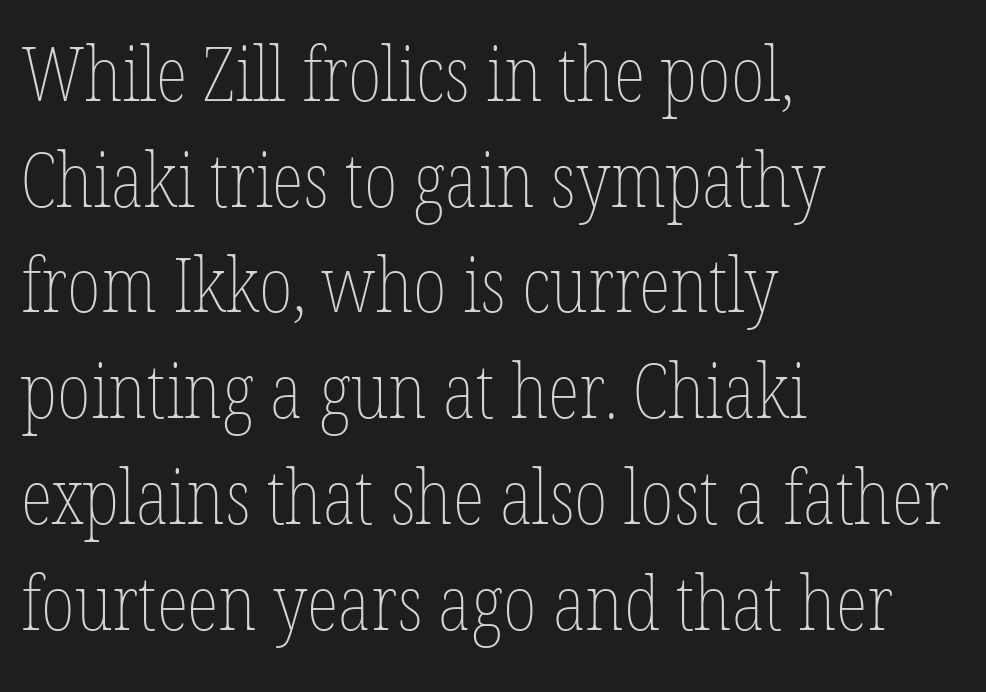
The baseline area is clear. Letter spacing: default. Leading: standard. No extra ink here — the face is not bold.
